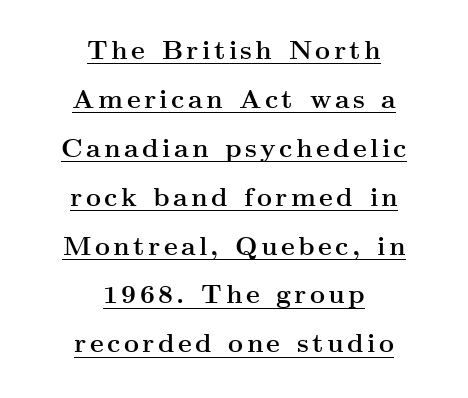
{"italic": "no", "bold": "yes", "underline": "yes", "align": "center", "line_spacing_ratio": 1.88, "glyph_px": 26}
